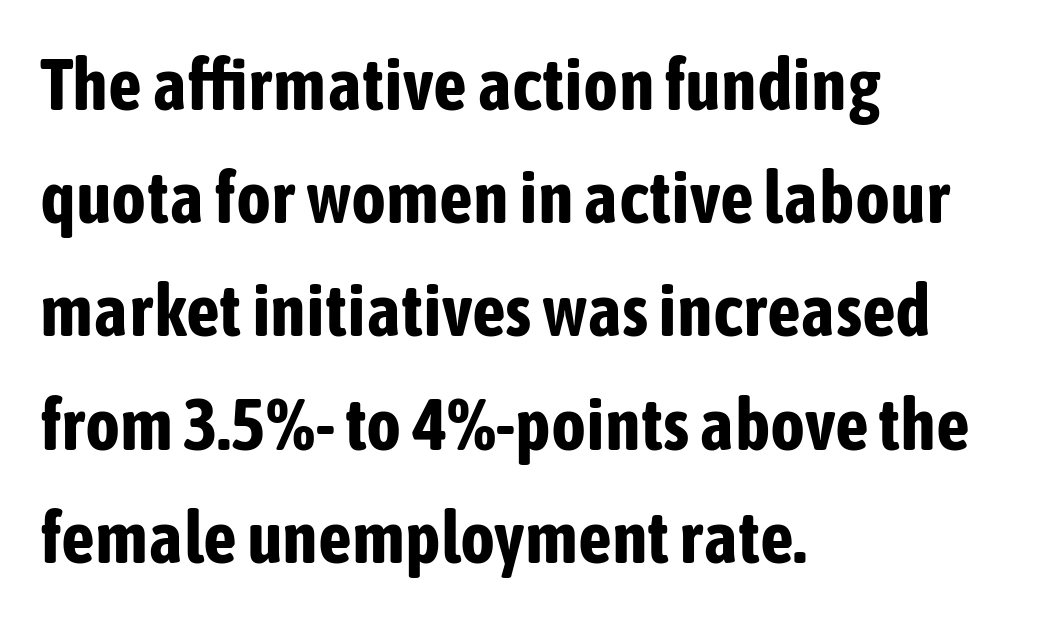
The image shows 74 px bold, condensed sans-serif type, upright; set left-aligned, normal line spacing (1.53x), normal letter spacing, not underlined; low stroke contrast and a medium x-height.
